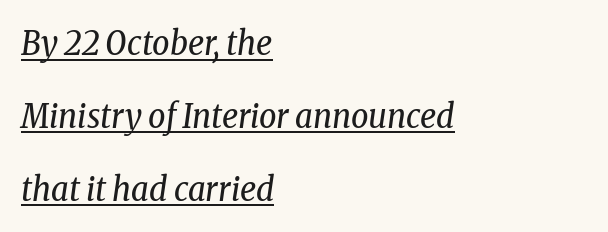
These lines are set flush left with a ragged right edge. You could not count columns in this text — the font is proportionally spaced. The font is comparable to plain body text, perhaps lighter. Summary of vertical rhythm: relaxed, with wide interline spacing.
